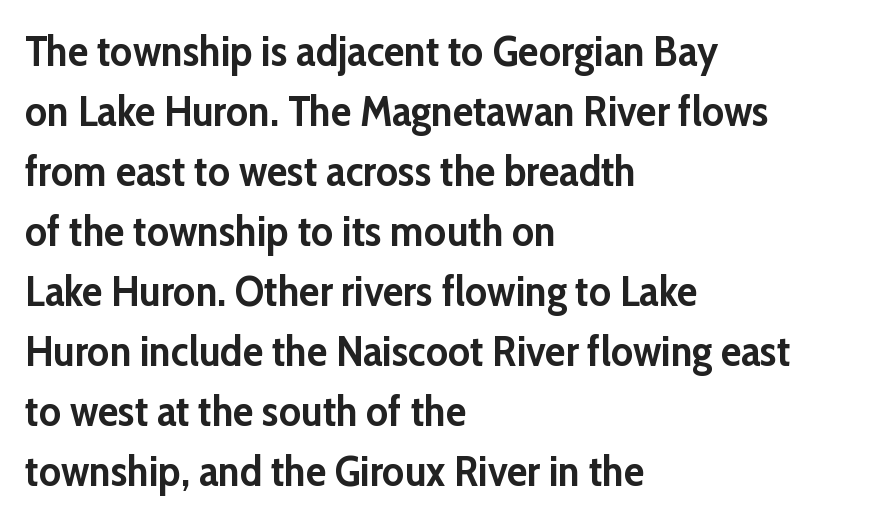
{"serif": "no", "italic": "no", "bold": "yes", "weight": "semibold", "width": "normal", "stroke_contrast": "low", "x_height": "medium", "monospaced": "no", "underline": "no", "align": "left", "line_spacing": "normal", "line_spacing_ratio": 1.43, "letter_spacing": "normal", "letter_spacing_em": 0.0, "glyph_px": 42}
